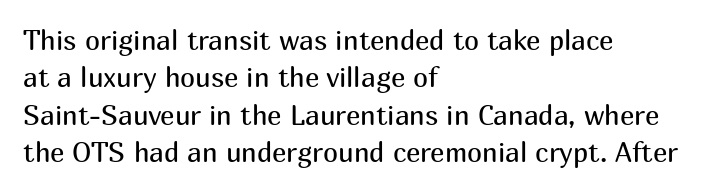
The image shows 27 px text type, upright; set left-aligned, normal line spacing (1.38x), normal letter spacing, not underlined.
